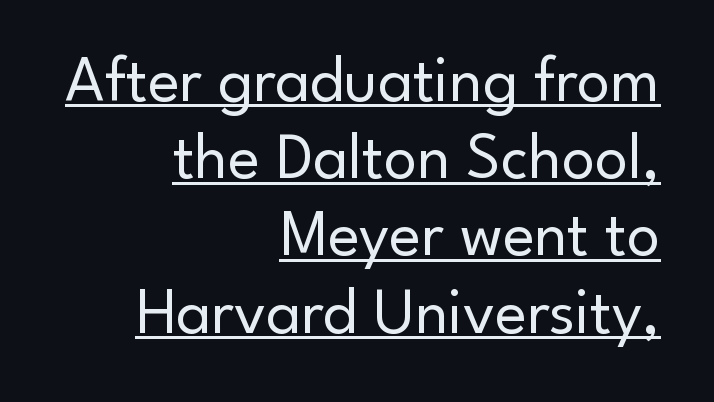
Q: Is the text bold? A: No.
Q: Is the text italic (slanted)? A: No, it is upright.
Q: Is the typeface a serif or a sans-serif typeface? A: Sans-serif.
Q: Is the text underlined? A: Yes.
Q: How is the paragraph aligned? A: Right-aligned.
Q: Is the spacing between letters normal or unusually wide? A: Normal.
Q: Width (condensed, normal, or wide)? A: Normal.
Q: Stroke contrast? A: Low.
Q: x-height? A: Small.
Q: Monospaced? A: No.
